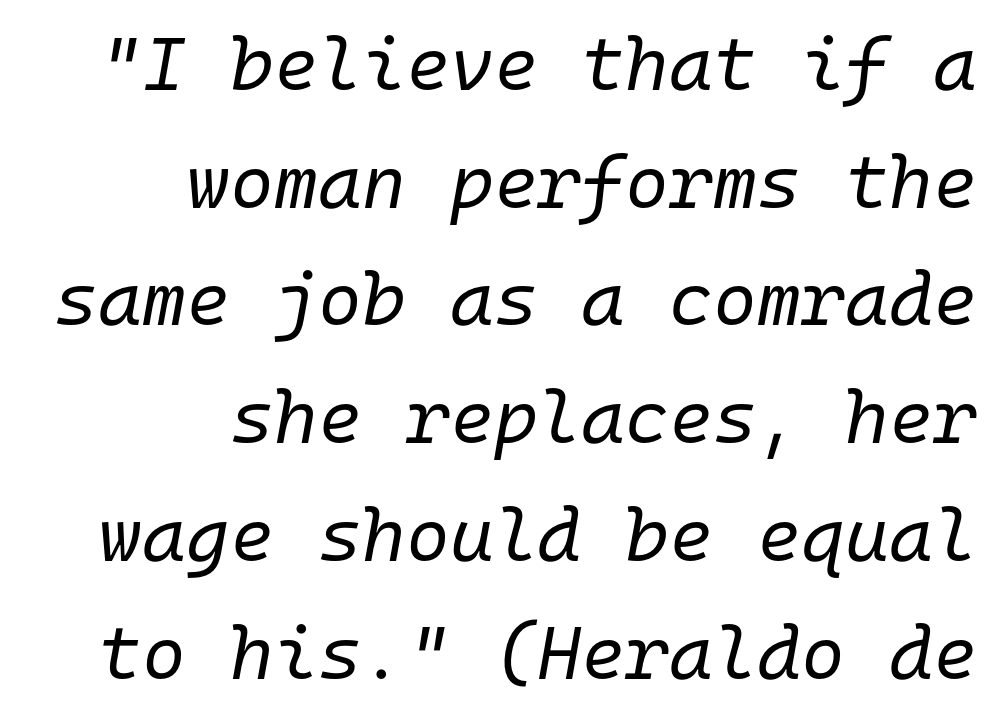
Horizontal alignment here is rightward, an uncommon choice for prose. Line spacing here is normal. Descenders are the only things crossing below the line. Think standard paragraph weight, or any step lighter than that. Students, note that the glyphs here touch the page at normal intervals.
